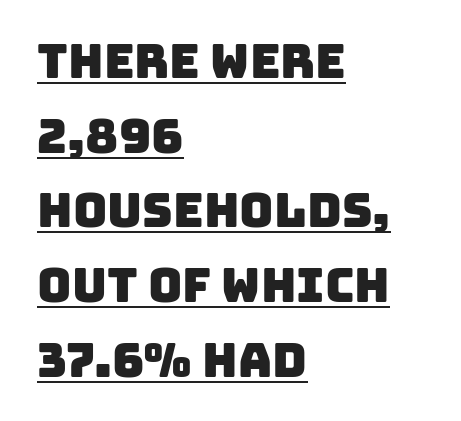
Q: Is the typeface a serif or a sans-serif typeface? A: Sans-serif.
Q: Is the text underlined? A: Yes.
Q: How is the paragraph aligned? A: Left-aligned.
Q: Is the spacing between letters normal or unusually wide? A: Normal.
Q: Is the spacing between lines tight, normal or loose? A: Normal.
Q: Width (condensed, normal, or wide)? A: Normal.
Q: Stroke contrast? A: Low.
Q: x-height? A: Large.
Q: Monospaced? A: No.
